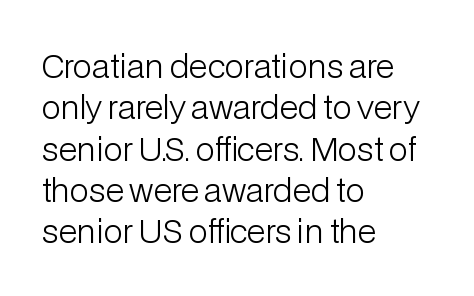
Q: Is the text bold? A: No.
Q: Is the text italic (slanted)? A: No, it is upright.
Q: Is the typeface a serif or a sans-serif typeface? A: Sans-serif.
Q: Is the text underlined? A: No.
Q: How is the paragraph aligned? A: Left-aligned.
Q: Is the spacing between letters normal or unusually wide? A: Normal.
Q: Is the spacing between lines tight, normal or loose? A: Normal.
Q: Width (condensed, normal, or wide)? A: Normal.
Q: Stroke contrast? A: Low.
Q: x-height? A: Medium.
Q: Monospaced? A: No.
